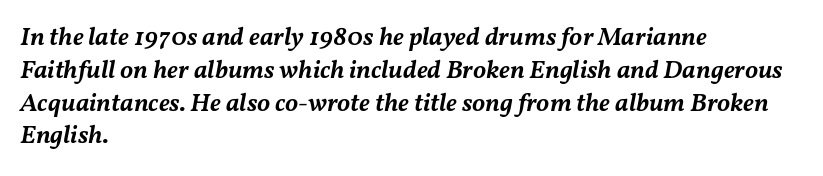
{"italic": "yes", "lean": "right", "slant_degrees": 11, "bold": "semi", "underline": "no", "align": "left", "line_spacing": "normal", "line_spacing_ratio": 1.26, "letter_spacing": "normal", "letter_spacing_em": 0.0, "glyph_px": 26}
